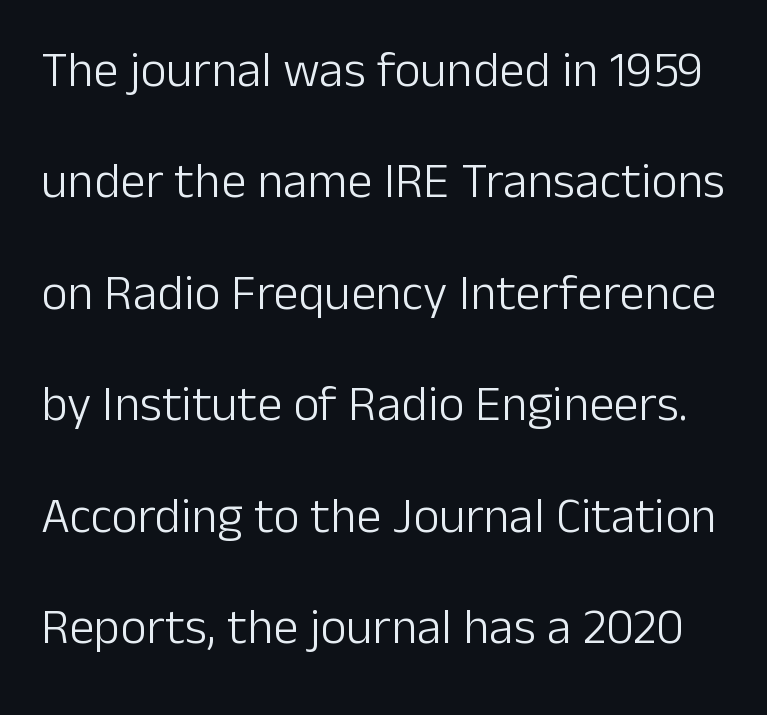
{"serif": "no", "italic": "no", "bold": "no", "weight": "light", "width": "normal", "stroke_contrast": "low", "x_height": "medium", "monospaced": "no", "underline": "no", "line_spacing": "loose", "line_spacing_ratio": 2.23, "letter_spacing": "normal", "letter_spacing_em": 0.0, "glyph_px": 50}
